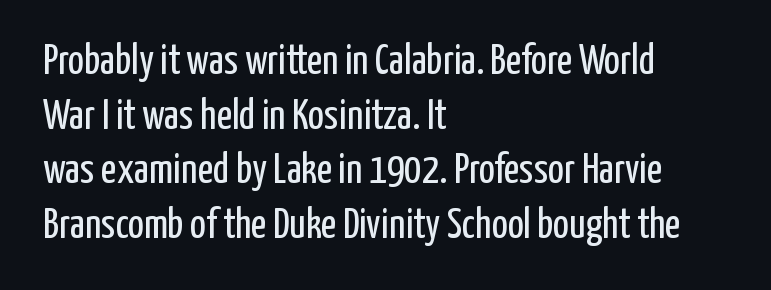
{"serif": "no", "italic": "no", "bold": "no", "weight": "regular", "width": "condensed", "stroke_contrast": "low", "x_height": "medium", "monospaced": "no", "underline": "no", "align": "left", "line_spacing": "normal", "line_spacing_ratio": 1.3, "letter_spacing": "normal", "letter_spacing_em": 0.0, "glyph_px": 42}
